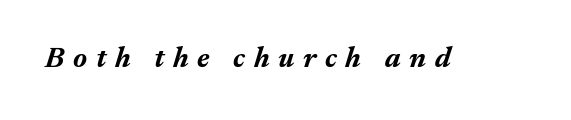
Each glyph is drawn with heavy, bold strokes. The specimen omits any rule beneath the text block's lines. Quick note: italic. Varying glyph widths throughout — classic text-font behaviour. Tracking here is generous; glyphs stand well apart from one another.
